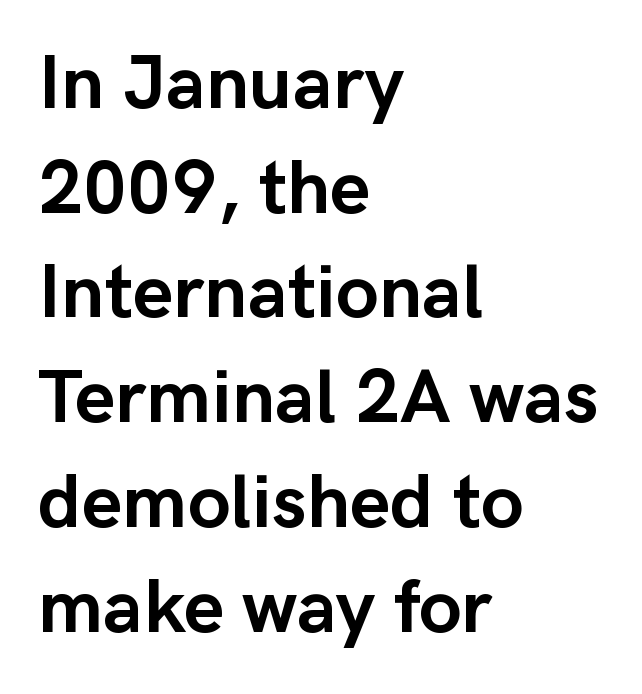
Clear beneath every line of the passage. Ordinary non-slanted type is in use. The typesetter chose a ragged-right arrangement here. In terms of letterform style, serifs are entirely absent.
